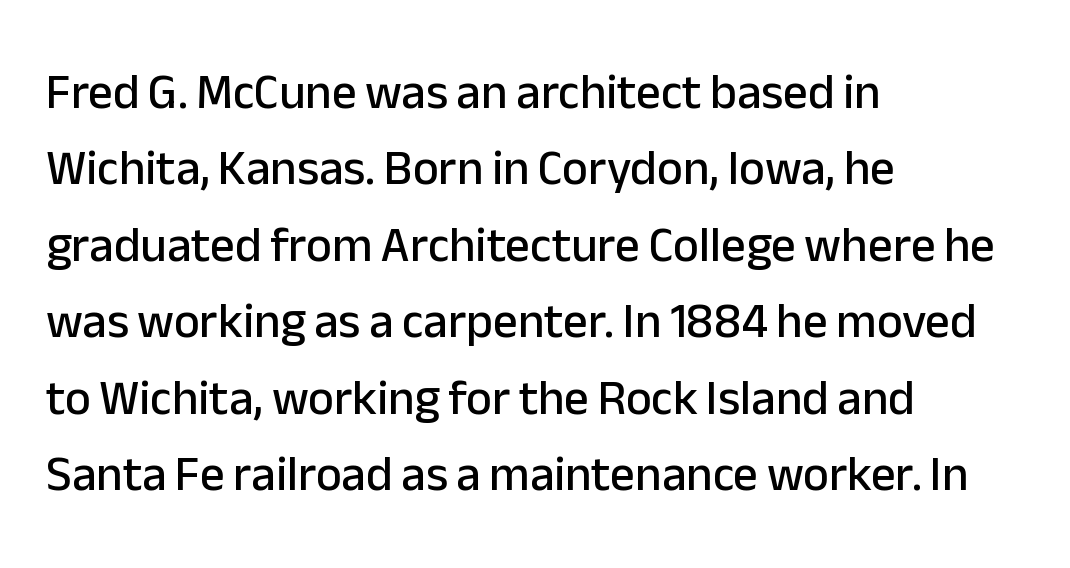
Nope, not italic — everything's standing straight. This sample uses plain, unmodified letter spacing. Do the characters align in a grid? No, the font is proportional. Does the leading feel generous? No, just average. The words here are not underlined.
